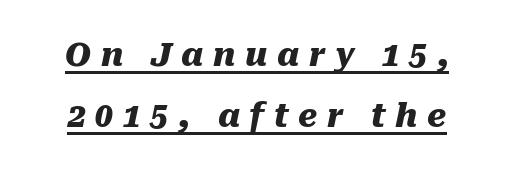
The image shows 32 px heavy type, italic (leaning right); set loose line spacing (1.91x), unusually wide letter spacing (+0.3 em), underlined; medium stroke contrast and a medium x-height.
